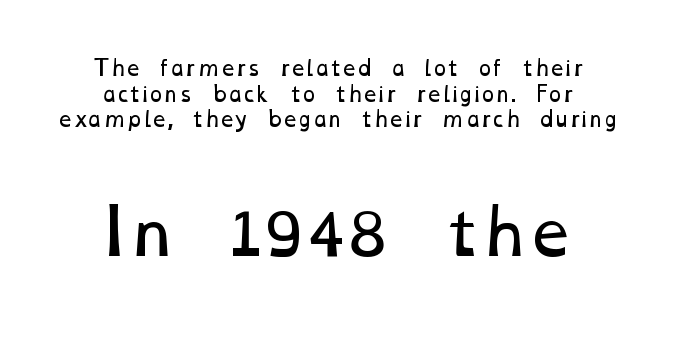
{"bold": "no", "weight": "regular", "width": "wide", "stroke_contrast": "low", "x_height": "medium", "monospaced": "no", "underline": "no", "align": "center", "line_spacing": "normal", "line_spacing_ratio": 1.28, "letter_spacing": "normal", "letter_spacing_em": 0.0, "larger_block": "second", "size_ratio": 3.05, "glyph_px": 61}
